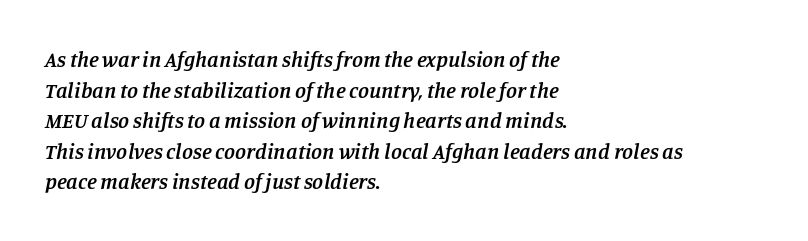
Q: Is the text bold? A: Semi-bold.
Q: Is the text italic (slanted)? A: Yes, it leans right by about 11 degrees.
Q: Is the text underlined? A: No.
Q: How is the paragraph aligned? A: Left-aligned.
Q: Is the spacing between letters normal or unusually wide? A: Normal.
Q: Is the spacing between lines tight, normal or loose? A: Normal.
